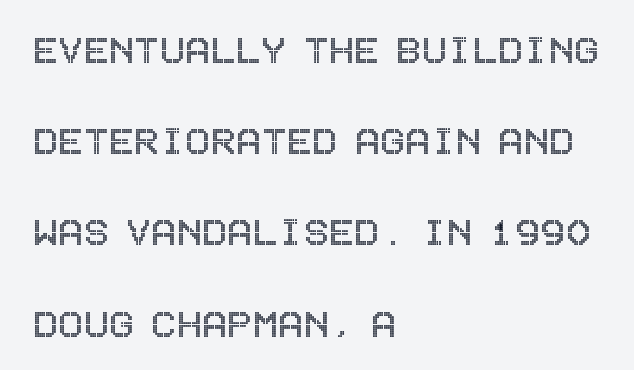
{"italic": "no", "width": "condensed", "x_height": "large", "underline": "no", "align": "left", "line_spacing": "loose", "line_spacing_ratio": 1.94, "letter_spacing": "normal", "letter_spacing_em": 0.0, "glyph_px": 47}
